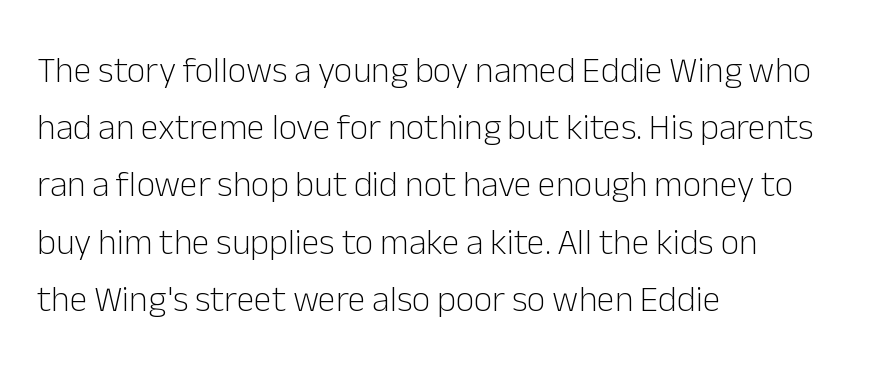
Line starts are locked; line ends wander. You could not count columns in this text — the font is proportionally spaced. The line texture is even and compact thanks to regular tracking. Examine the stroke ends and you'll find no serifs.
